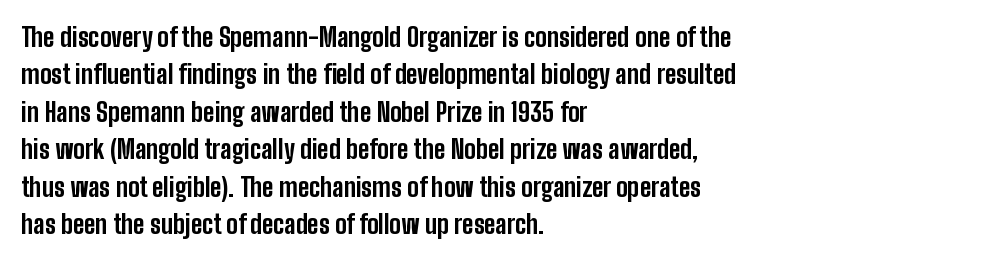
When letters stand straight like this, we call the style roman or upright. A clean baseline with only descenders dipping below it. Horizontally, the lines are justified to the leading edge only. Is there much room between lines? A standard amount, neither cramped nor airy.
